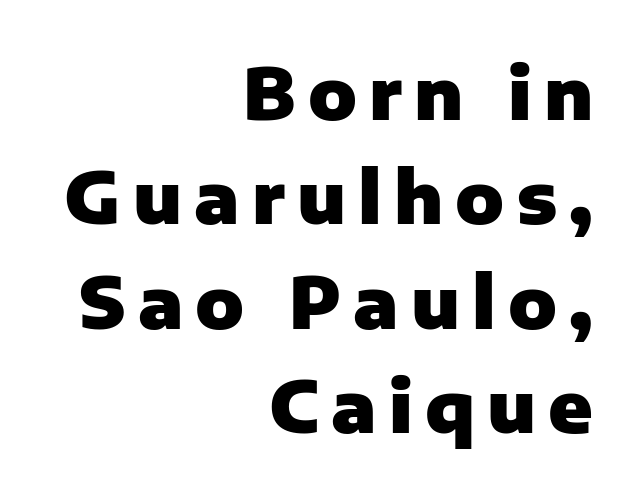
Q: Is the text bold? A: Yes.
Q: Is the text italic (slanted)? A: No, it is upright.
Q: Is the typeface a serif or a sans-serif typeface? A: Sans-serif.
Q: Is the text underlined? A: No.
Q: How is the paragraph aligned? A: Right-aligned.
Q: Is the spacing between lines tight, normal or loose? A: Normal.
Q: Width (condensed, normal, or wide)? A: Normal.
Q: Stroke contrast? A: Low.
Q: x-height? A: Medium.
Q: Monospaced? A: No.
